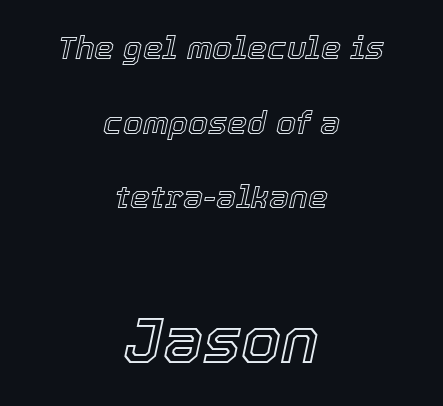
The image shows 64 px text type, italic (leaning right); set centered, loose line spacing (2.33x), normal letter spacing, not underlined; the second (bottom) block is 2.0x larger; a medium x-height.
